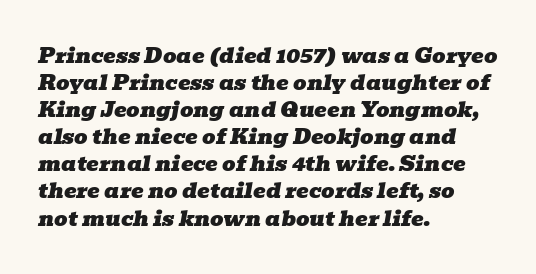
The gaps between neighbouring characters are ordinary and unremarkable. Rendered with sloped, italic letterforms. Regarding leading, the lines here are spaced in the standard way. These lines stack with their left ends in a neat column.
